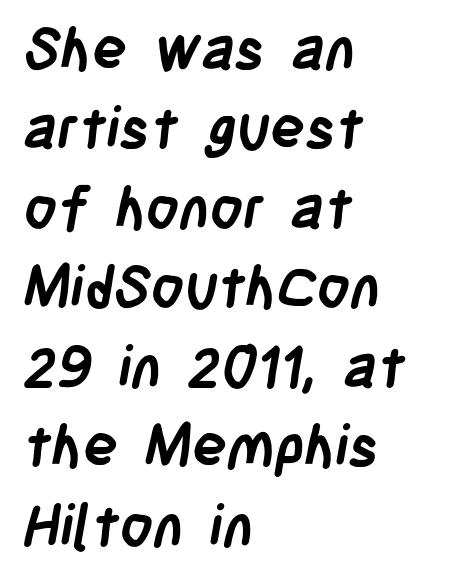
The image shows 58 px semibold, condensed sans-serif type; set left-aligned, normal line spacing (1.37x), normal letter spacing, not underlined; low stroke contrast and a large x-height.
